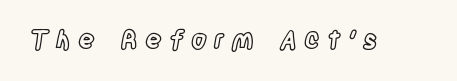
The image shows 25 px text type; set unusually wide letter spacing (+0.3 em), not underlined.
